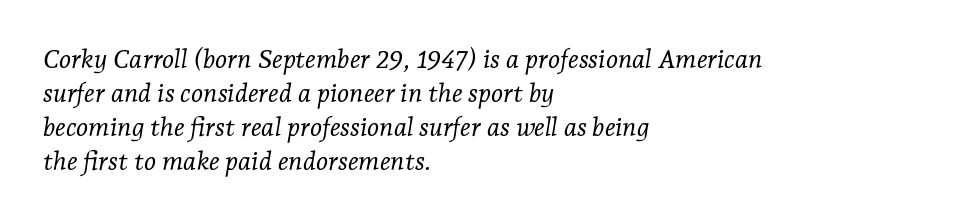
The words here are not underlined. The space between consecutive lines is moderate. Is the type slanted? Yes — the strokes lean at a clear angle. Words appear dense and cohesive because spacing is normal. Is the block centered? No — it sits flush against the left margin.
